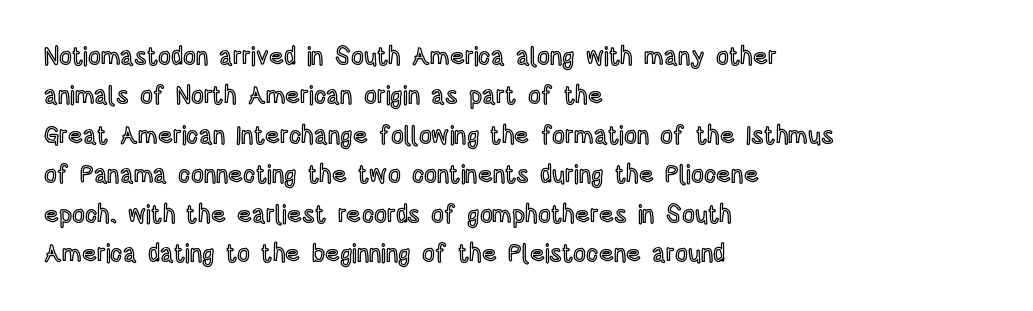
The image shows 25 px text type, upright; set left-aligned, normal line spacing (1.58x), normal letter spacing, not underlined.
